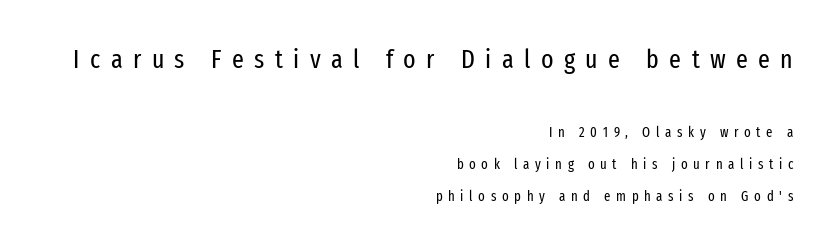
Q: Is the text bold? A: No.
Q: Is the text italic (slanted)? A: No, it is upright.
Q: Is the text underlined? A: No.
Q: How is the paragraph aligned? A: Right-aligned.
Q: Is the spacing between letters normal or unusually wide? A: Unusually wide.
Q: Is the spacing between lines tight, normal or loose? A: Loose.
Q: Which block of text is set in a larger size, the first (top) or the second (bottom)? A: The first (top) one.
